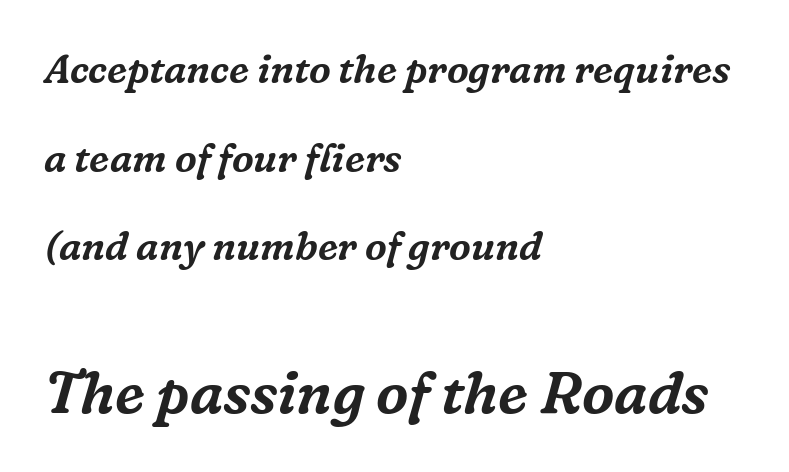
Letters rest on an invisible, unmarked baseline. Slant detected: the letters are inclined. A great deal of white space separates one row of letters from the next. These lines stack with their left ends in a neat column. The face used here is seriffed, in the tradition of book romans.
